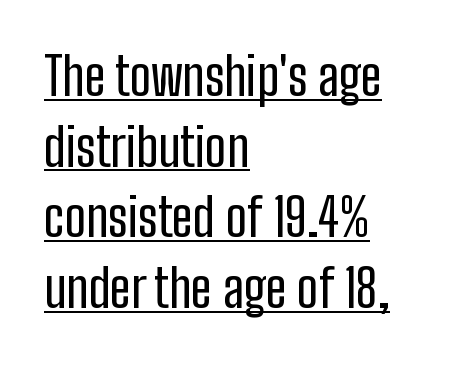
The image shows 52 px condensed sans-serif type, upright; set left-aligned, normal line spacing (1.36x), normal letter spacing, underlined; low stroke contrast and a medium x-height.
